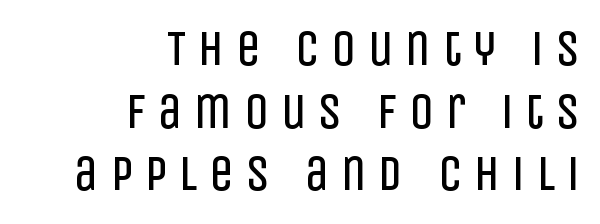
Leading: standard. Tall strokes in this sample are plumb rather than angled. The strip under each line holds only bare page. Compared with typical body copy, the letter spacing here is much looser. The compositor pushed each line to the right boundary. This sample uses a sans-serif face.
